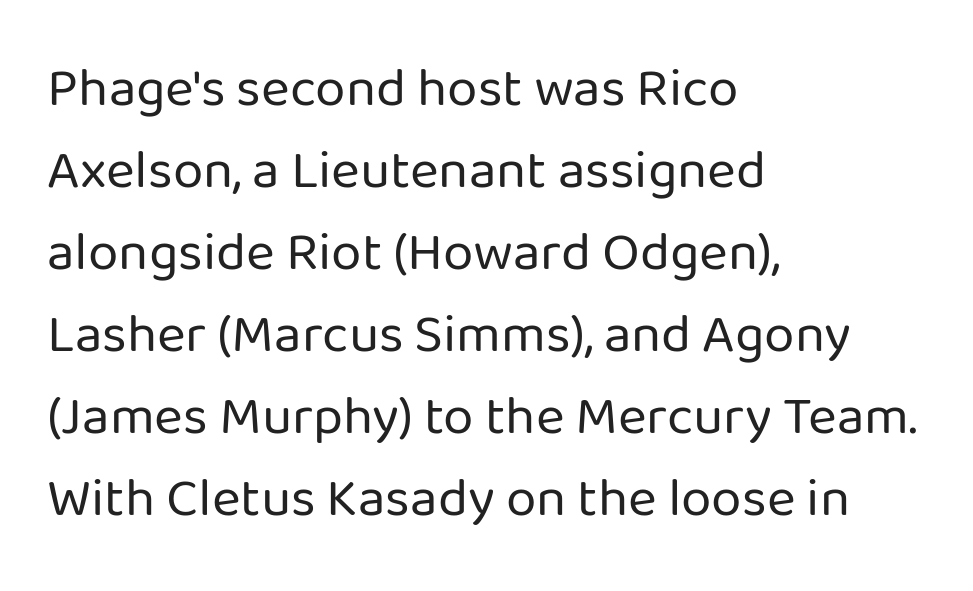
{"serif": "no", "italic": "no", "bold": "no", "weight": "regular", "width": "normal", "stroke_contrast": "low", "x_height": "medium", "monospaced": "no", "underline": "no", "align": "left", "line_spacing": "normal", "line_spacing_ratio": 1.49, "letter_spacing": "normal", "letter_spacing_em": 0.0, "glyph_px": 55}
